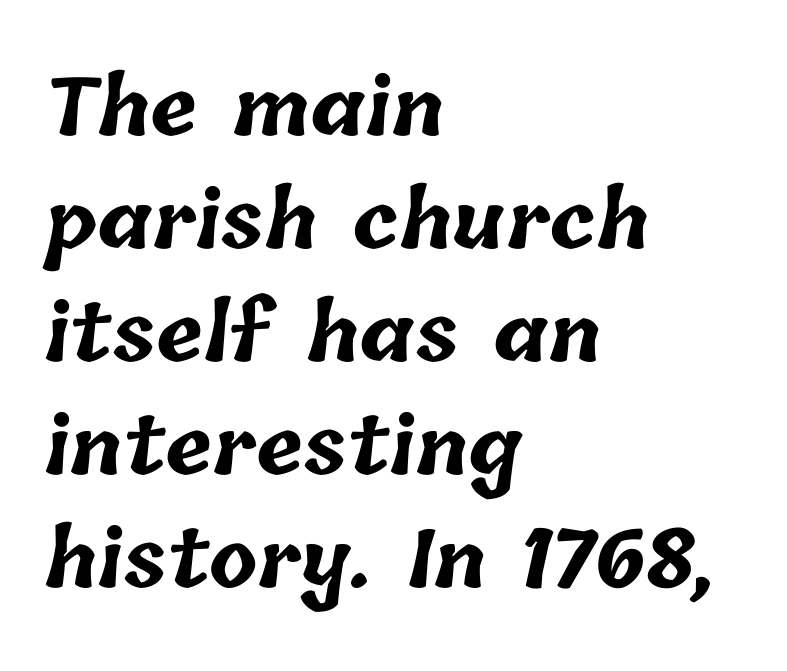
Q: Is the text bold? A: Yes.
Q: Is the text underlined? A: No.
Q: How is the paragraph aligned? A: Left-aligned.
Q: Is the spacing between letters normal or unusually wide? A: Normal.
Q: Is the spacing between lines tight, normal or loose? A: Normal.
Q: Width (condensed, normal, or wide)? A: Normal.
Q: Stroke contrast? A: Low.
Q: x-height? A: Medium.
Q: Monospaced? A: No.
